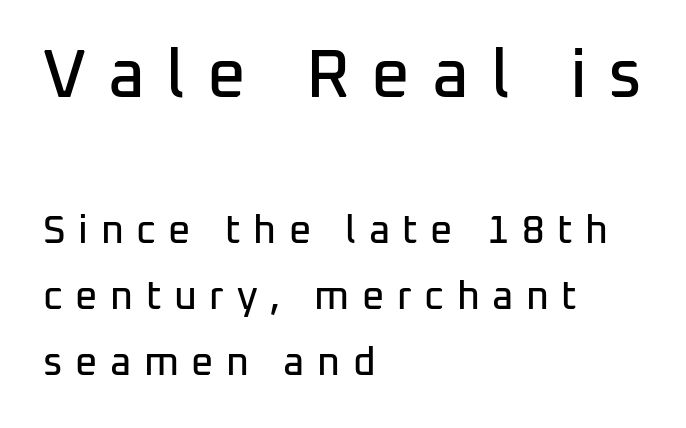
The image shows 68 px sans-serif type, upright; set left-aligned, normal line spacing (1.69x), unusually wide letter spacing (+0.32 em), not underlined; the first (top) block is 1.74x larger; low stroke contrast and a medium x-height.
